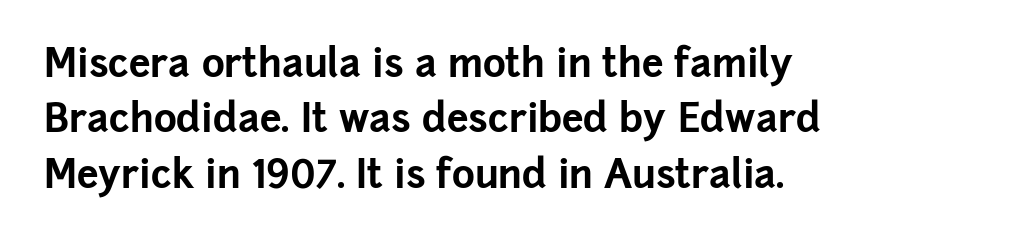
{"serif": "no", "italic": "no", "bold": "yes", "weight": "bold", "width": "normal", "stroke_contrast": "low", "x_height": "medium", "monospaced": "no", "underline": "no", "align": "left", "line_spacing": "normal", "line_spacing_ratio": 1.42, "letter_spacing": "normal", "letter_spacing_em": 0.0, "glyph_px": 39}
